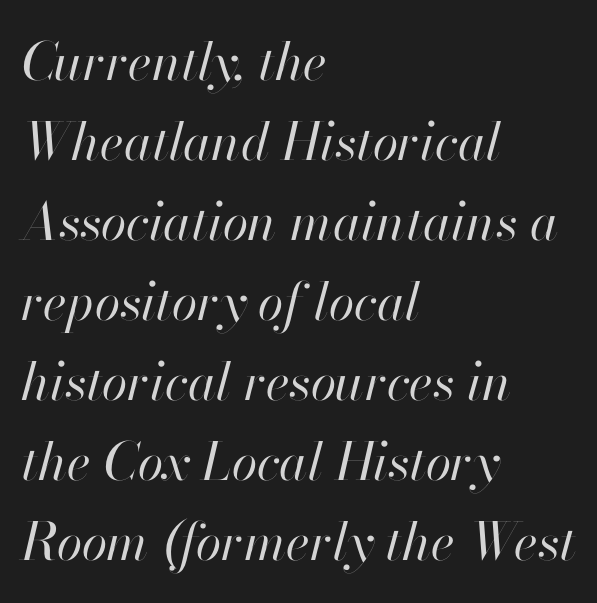
The passage shown stacks its lines at a standard gap. Default kerning and tracking; the words read as compact shapes. Stems and bowls with no extra thickness — not bold. The specimen reads as italic at a glance.
